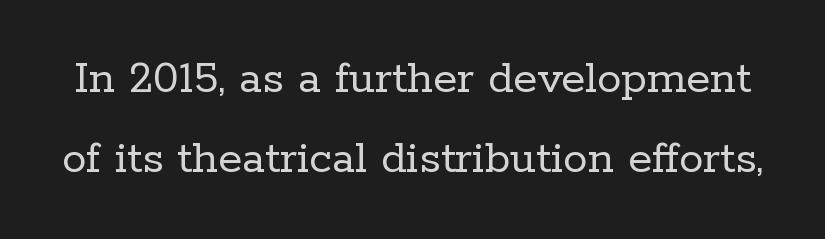
{"serif": "yes", "italic": "no", "bold": "no", "weight": "regular", "width": "normal", "stroke_contrast": "low", "x_height": "medium", "monospaced": "no", "underline": "no", "line_spacing": "normal", "line_spacing_ratio": 1.63, "letter_spacing": "normal", "letter_spacing_em": 0.0, "glyph_px": 49}
